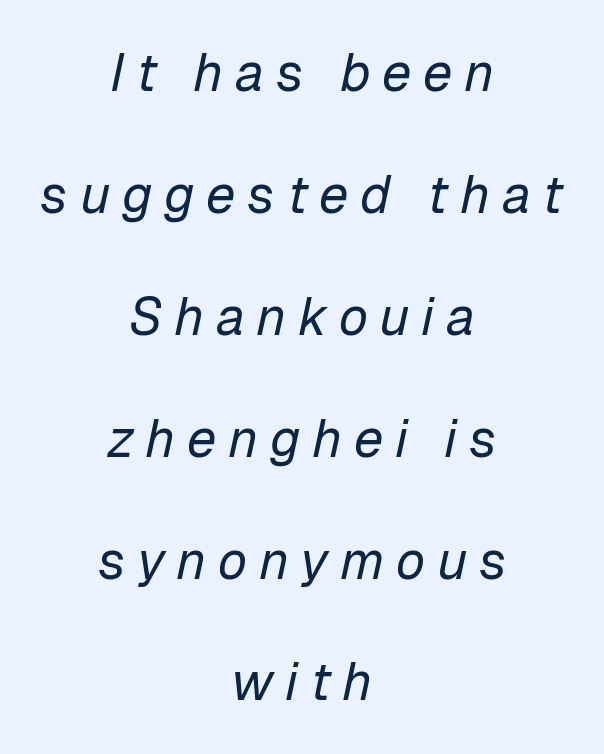
Q: Is the text bold? A: No.
Q: Is the text italic (slanted)? A: Yes, it leans right by about 12 degrees.
Q: Is the text underlined? A: No.
Q: How is the paragraph aligned? A: Centered.
Q: Is the spacing between letters normal or unusually wide? A: Unusually wide.
Q: Is the spacing between lines tight, normal or loose? A: Loose.
Q: Width (condensed, normal, or wide)? A: Normal.
Q: Stroke contrast? A: Low.
Q: x-height? A: Medium.
Q: Monospaced? A: No.
